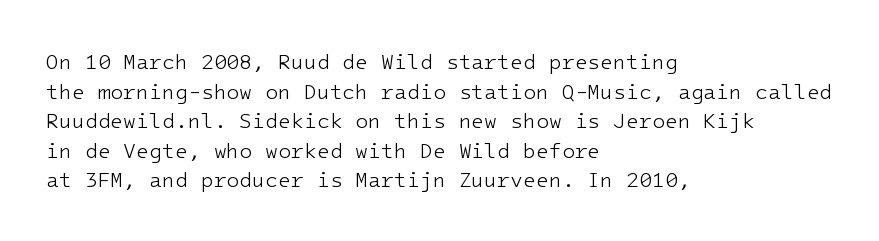
{"italic": "no", "bold": "no", "underline": "no", "align": "left", "line_spacing": "normal", "line_spacing_ratio": 1.41, "letter_spacing": "normal", "letter_spacing_em": 0.0, "glyph_px": 21}
